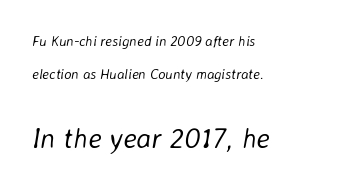
Q: Is the text bold? A: No.
Q: Is the text italic (slanted)? A: Yes, it leans right by about 8 degrees.
Q: Is the text underlined? A: No.
Q: How is the paragraph aligned? A: Left-aligned.
Q: Is the spacing between letters normal or unusually wide? A: Normal.
Q: Is the spacing between lines tight, normal or loose? A: Loose.
Q: Which block of text is set in a larger size, the first (top) or the second (bottom)? A: The second (bottom) one.
Q: Width (condensed, normal, or wide)? A: Normal.
Q: Stroke contrast? A: Low.
Q: x-height? A: Medium.
Q: Monospaced? A: No.
